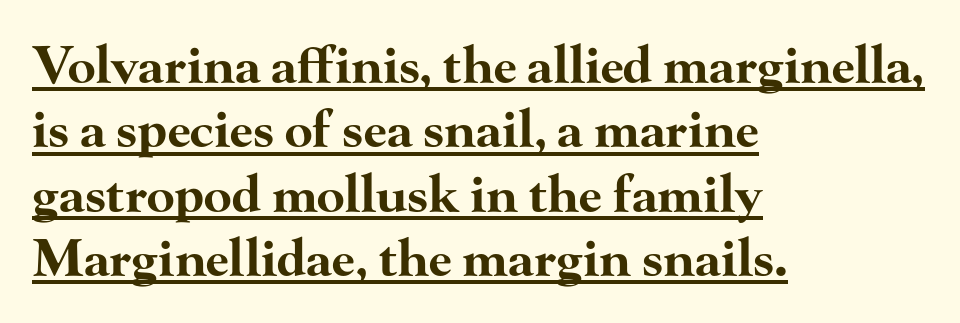
{"serif": "yes", "italic": "no", "bold": "yes", "weight": "bold", "width": "wide", "stroke_contrast": "high", "x_height": "small", "monospaced": "no", "underline": "yes", "align": "left", "line_spacing": "normal", "line_spacing_ratio": 1.26, "letter_spacing": "normal", "letter_spacing_em": 0.0, "glyph_px": 51}
